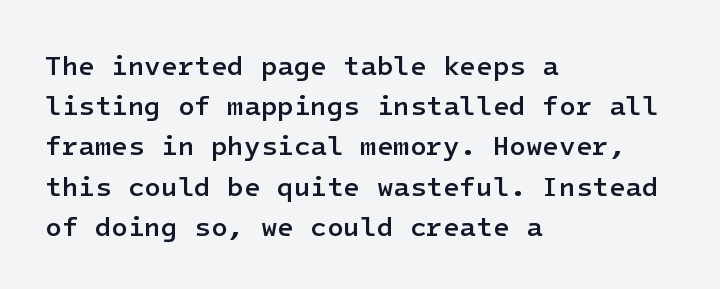
The paragraph has a hard left edge and a soft right edge. Nobody drew a line under any word here. Notice how descenders clear the ascenders below comfortably — that's standard leading. Its strokes are somewhat broadened, the hallmark of semibold type. The axis of the letterforms is exactly vertical. The letterforms sit shoulder to shoulder at normal distance.
